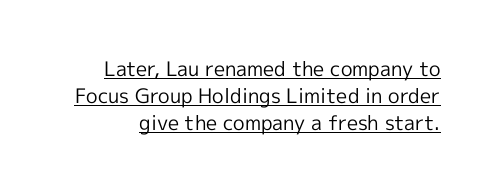
Every stem runs plumb, perpendicular to the baseline. No letter is thick-stroked: the sample isn't bold. The rendering uses a moderate line-height, typical for paragraphs. The words here are underlined.
